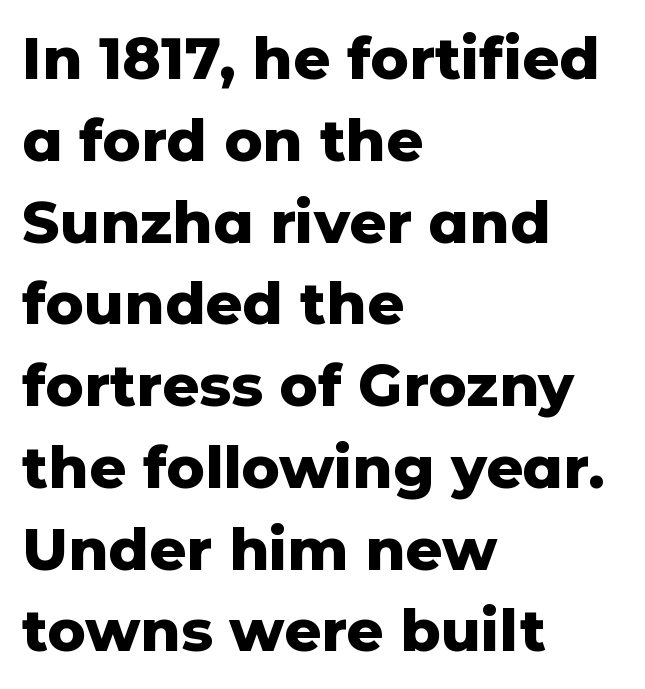
The image shows 58 px heavy sans-serif type, upright; set left-aligned, normal line spacing (1.41x), normal letter spacing, not underlined; low stroke contrast and a medium x-height.
